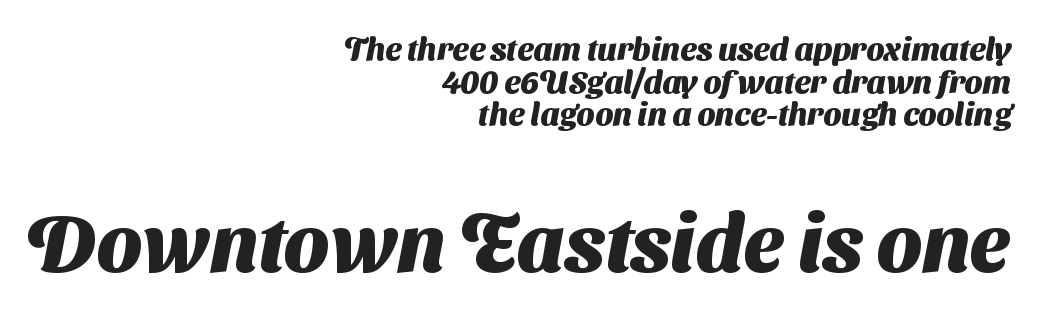
Note the varied advance widths — an 'i' is clearly narrower than an 'm'. The glyphs in this specimen are sans serif. How would I describe the line gaps? Narrow and economical. Every row of glyphs terminates at an identical x-position on the right. As a designer I'd log this as weight 700, bold. Between one letter and the next there's only the usual sliver of space.
